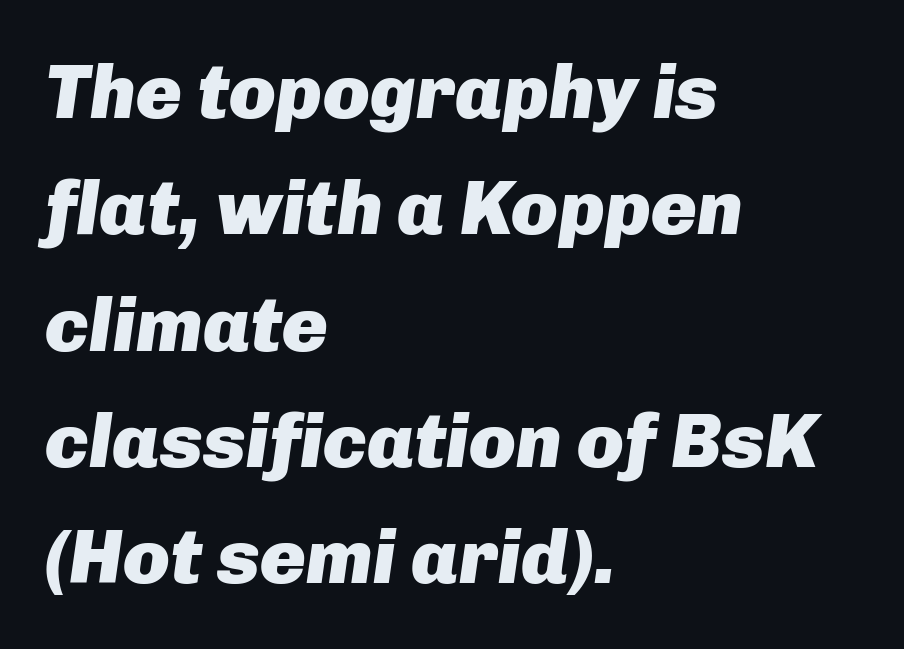
Q: Is the text bold? A: Yes.
Q: Is the text italic (slanted)? A: Yes, it leans right by about 8 degrees.
Q: Is the text underlined? A: No.
Q: How is the paragraph aligned? A: Left-aligned.
Q: Is the spacing between letters normal or unusually wide? A: Normal.
Q: Is the spacing between lines tight, normal or loose? A: Normal.
Q: Width (condensed, normal, or wide)? A: Normal.
Q: Stroke contrast? A: Low.
Q: x-height? A: Medium.
Q: Monospaced? A: No.
